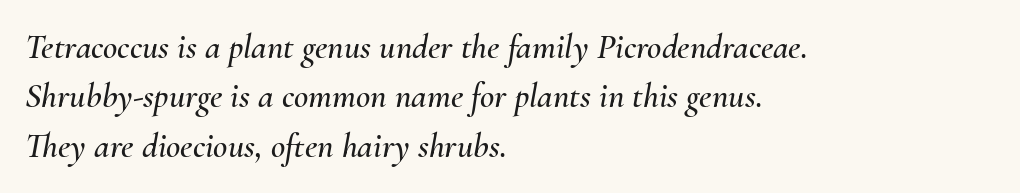
The image shows 35 px text type, italic (leaning right); set left-aligned, normal line spacing (1.41x), normal letter spacing, not underlined; medium stroke contrast and a small x-height.
